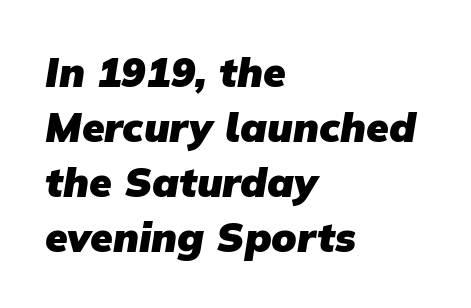
Tracking here is standard; glyphs follow each other at the usual distance. Spacing verdict: proportional, widths tailored to each character. As a designer I'd log this as weight 700, bold. The rows are spaced the way most documents space them. Reading down the block, your eye returns to a fixed left position each line.
